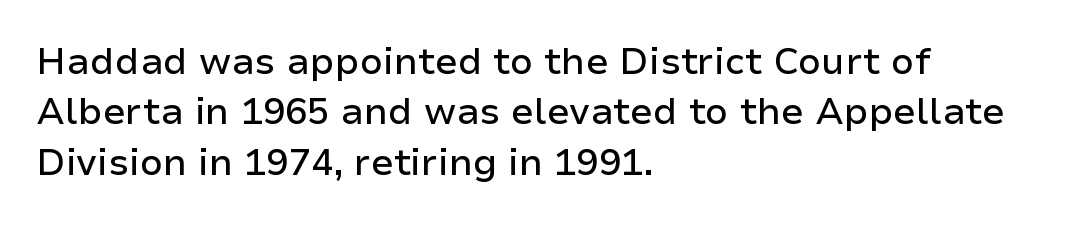
The image shows 37 px sans-serif type, upright; set left-aligned, normal line spacing (1.36x), normal letter spacing, not underlined; low stroke contrast and a medium x-height.
